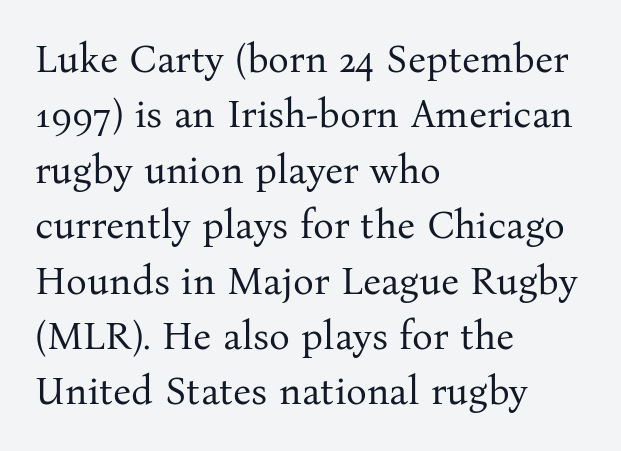
The image shows 39 px regular-weight serif type, upright; set left-aligned, normal line spacing (1.42x), normal letter spacing, not underlined; medium stroke contrast and a medium x-height.
